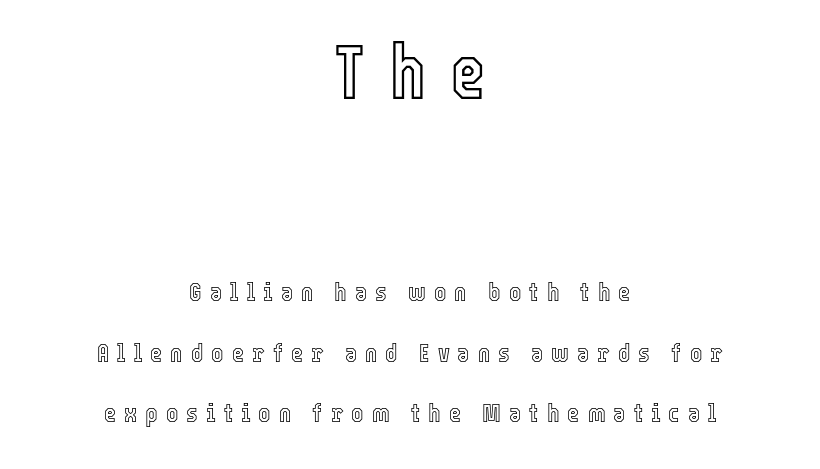
{"italic": "no", "width": "condensed", "x_height": "medium", "monospaced": "no", "underline": "no", "align": "center", "line_spacing": "loose", "line_spacing_ratio": 2.32, "letter_spacing": "wide", "letter_spacing_em": 0.31, "larger_block": "first", "size_ratio": 2.96, "glyph_px": 77}
